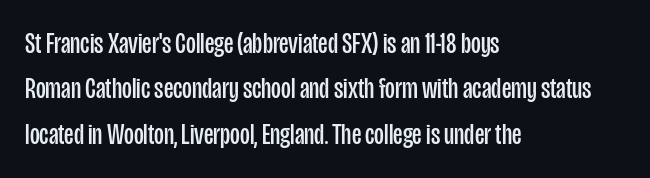
Left-aligned paragraph, ragged on the right. Each stroke keeps to a modest, everyday thickness or less. The passage shown stacks its lines at a standard gap. Look at the bottom of the vertical strokes: they stop flat, with no serifs.
